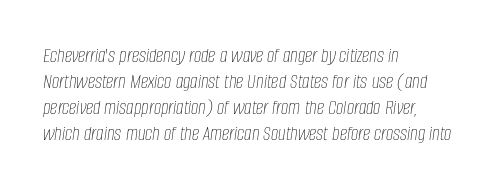
{"italic": "yes", "lean": "right", "slant_degrees": 8, "bold": "no", "underline": "no", "align": "left", "line_spacing_ratio": 1.24, "letter_spacing": "normal", "letter_spacing_em": 0.0, "glyph_px": 21}
